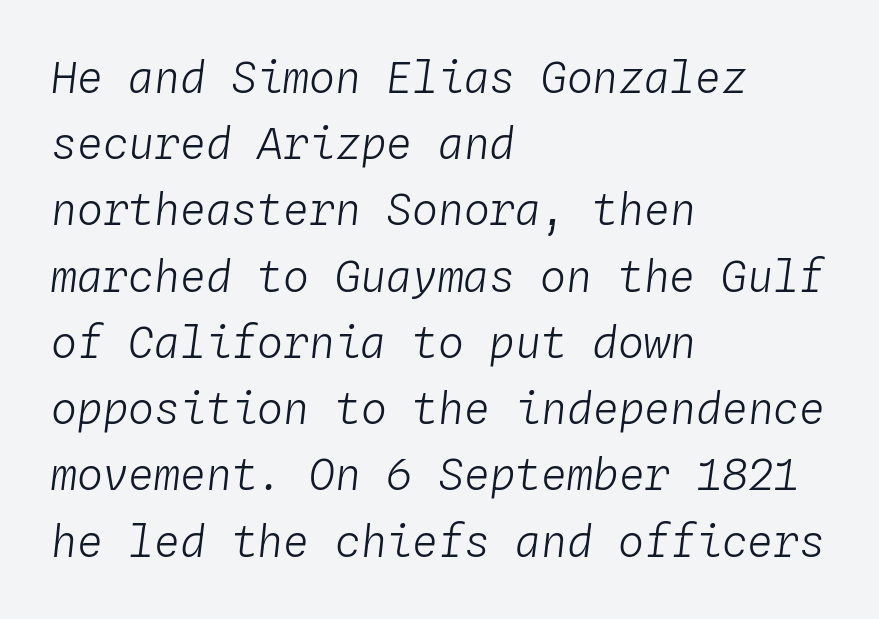
The image shows 43 px light type, italic (leaning right), monospaced; set left-aligned, normal line spacing (1.54x), normal letter spacing, not underlined; low stroke contrast and a medium x-height.
